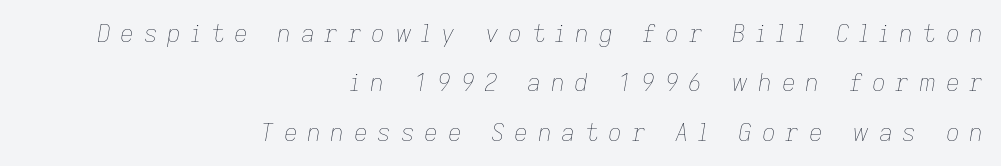
The image shows 24 px text type, italic (leaning right); set right-aligned, loose line spacing (2.06x), unusually wide letter spacing (+0.4 em), not underlined.
